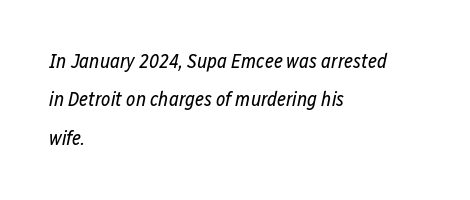
Q: Is the text bold? A: No.
Q: Is the text italic (slanted)? A: Yes, it leans right by about 12 degrees.
Q: Is the text underlined? A: No.
Q: How is the paragraph aligned? A: Left-aligned.
Q: Is the spacing between letters normal or unusually wide? A: Normal.
Q: Is the spacing between lines tight, normal or loose? A: Loose.
